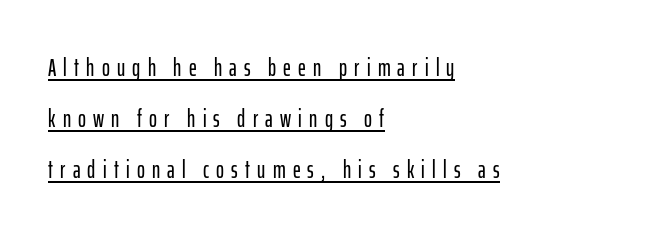
The image shows 24 px text type, upright; set left-aligned, loose line spacing (2.13x), unusually wide letter spacing (+0.3 em), underlined.
